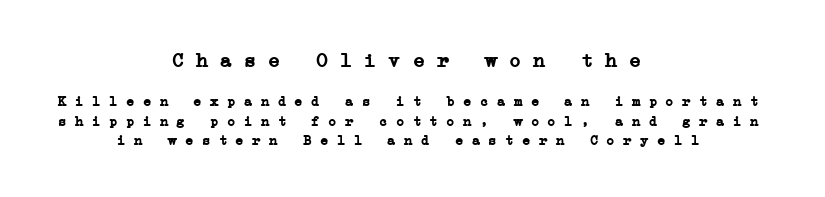
Regarding leading, the lines here are spaced in the standard way. Casual observation: everything's sitting right in the middle. Nobody touched the tracking dial on this one. Descenders are the only things crossing below the line. Heft: maximum for text — a bold. If you squint, the top block still reads clearly — it's the larger of the two.
